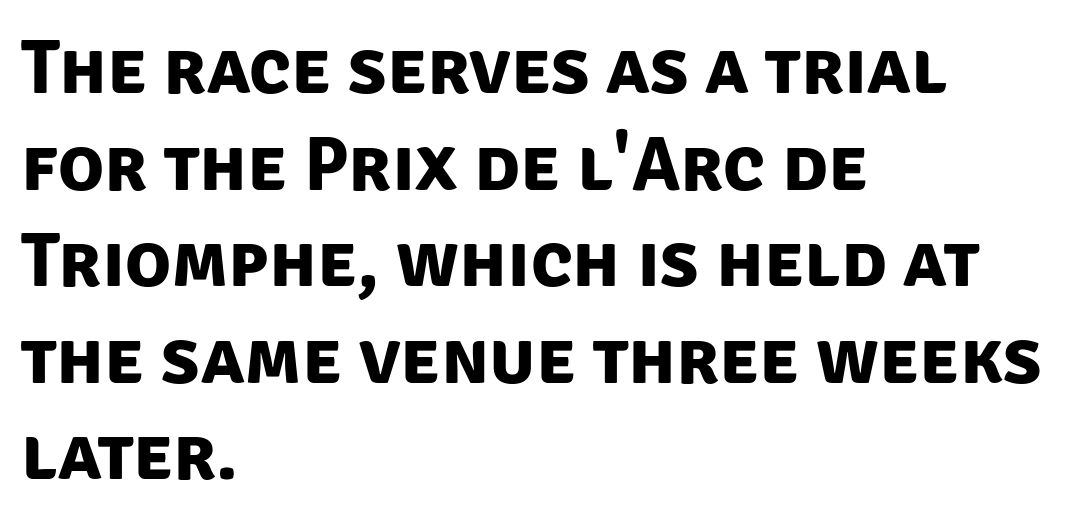
The image shows 76 px bold sans-serif type; set left-aligned, normal line spacing (1.27x), normal letter spacing, not underlined; low stroke contrast and a large x-height.
